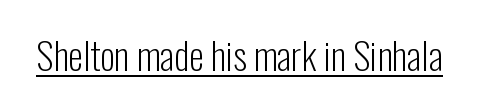
Q: Is the text bold? A: No.
Q: Is the text italic (slanted)? A: No, it is upright.
Q: Is the typeface a serif or a sans-serif typeface? A: Sans-serif.
Q: Is the text underlined? A: Yes.
Q: Is the spacing between letters normal or unusually wide? A: Normal.
Q: Width (condensed, normal, or wide)? A: Condensed.
Q: Stroke contrast? A: Low.
Q: x-height? A: Medium.
Q: Monospaced? A: No.
